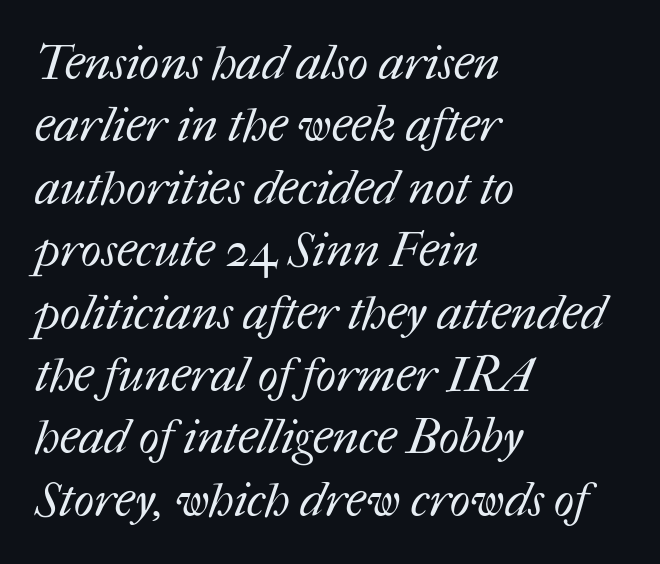
Q: Is the text bold? A: No.
Q: Is the text underlined? A: No.
Q: How is the paragraph aligned? A: Left-aligned.
Q: Is the spacing between letters normal or unusually wide? A: Normal.
Q: Is the spacing between lines tight, normal or loose? A: Normal.
Q: Width (condensed, normal, or wide)? A: Normal.
Q: Stroke contrast? A: Medium.
Q: x-height? A: Medium.
Q: Monospaced? A: No.
